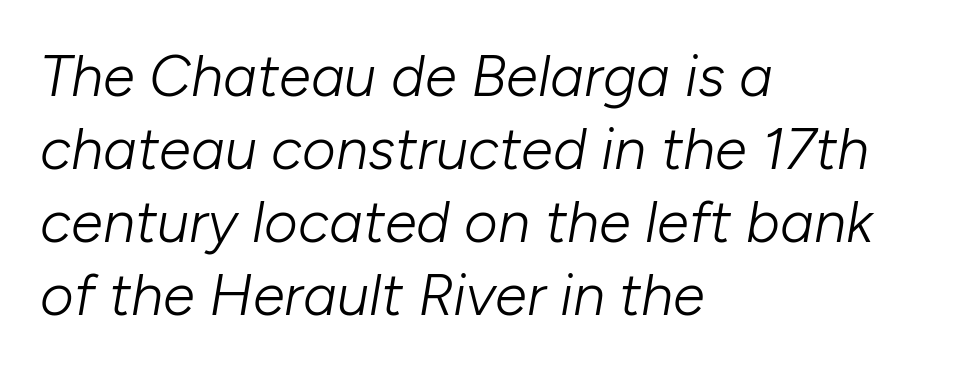
{"italic": "yes", "lean": "right", "slant_degrees": 10, "bold": "no", "weight": "light", "width": "normal", "stroke_contrast": "low", "x_height": "medium", "monospaced": "no", "underline": "no", "align": "left", "line_spacing": "normal", "line_spacing_ratio": 1.26, "letter_spacing": "normal", "letter_spacing_em": 0.0, "glyph_px": 58}
